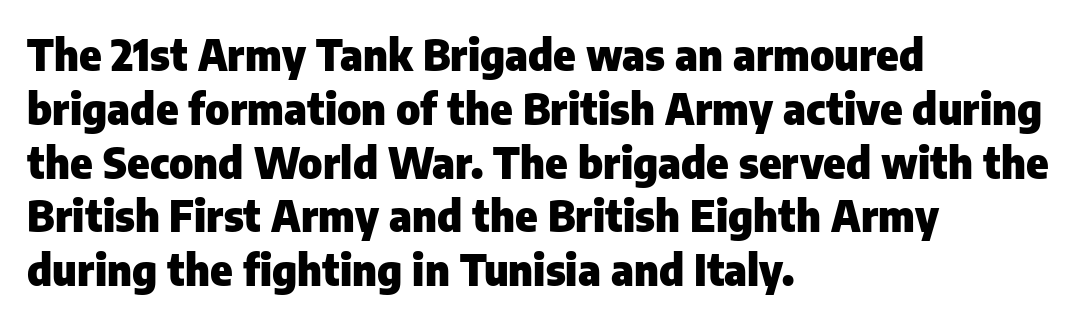
The paragraph has a hard left edge and a soft right edge. Character widths vary here, with narrow letters taking less room than wide ones. The type family on display is of the sans-serif kind. In terms of leading, this rendering sits right in the middle.
